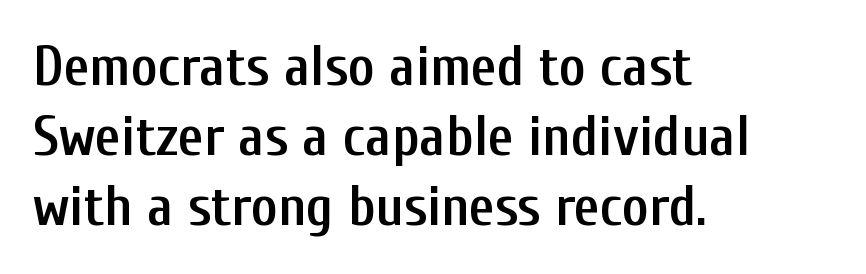
Q: Is the text bold? A: Semi-bold.
Q: Is the text italic (slanted)? A: No, it is upright.
Q: Is the typeface a serif or a sans-serif typeface? A: Sans-serif.
Q: Is the text underlined? A: No.
Q: How is the paragraph aligned? A: Left-aligned.
Q: Is the spacing between letters normal or unusually wide? A: Normal.
Q: Width (condensed, normal, or wide)? A: Condensed.
Q: Stroke contrast? A: Low.
Q: x-height? A: Medium.
Q: Monospaced? A: No.
